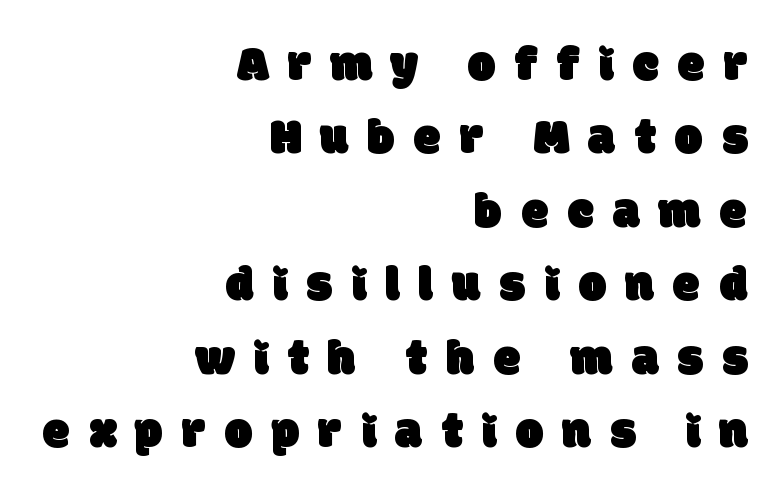
{"serif": "no", "width": "normal", "stroke_contrast": "low", "x_height": "large", "monospaced": "no", "underline": "no", "align": "right", "line_spacing": "normal", "line_spacing_ratio": 1.47, "letter_spacing": "wide", "letter_spacing_em": 0.38, "glyph_px": 50}
